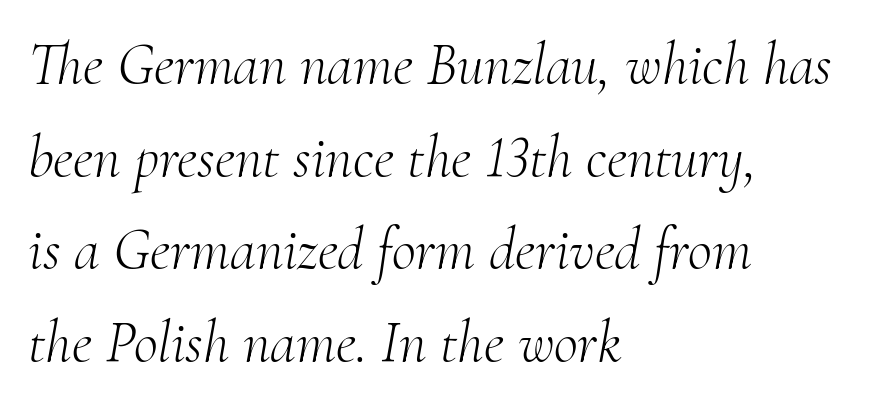
{"serif": "yes", "italic": "yes", "lean": "right", "slant_degrees": 10, "bold": "no", "weight": "light", "width": "normal", "stroke_contrast": "medium", "x_height": "small", "monospaced": "no", "underline": "no", "align": "left", "line_spacing": "normal", "line_spacing_ratio": 1.57, "letter_spacing": "normal", "letter_spacing_em": 0.0, "glyph_px": 59}
